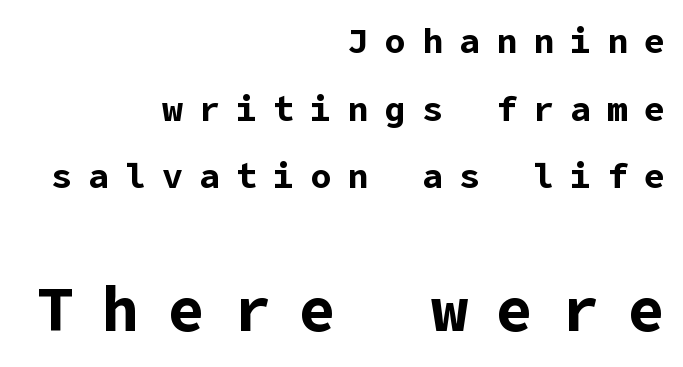
The rendering inserts visible extra space after every character. Only glyphs here, with clear space below each row. The rendering enlarges the type as you move from the upper chunk to the lower. The rendering uses a bold face; every stroke is thick and dark. The lines are quadded right. Every stem runs plumb, perpendicular to the baseline.
